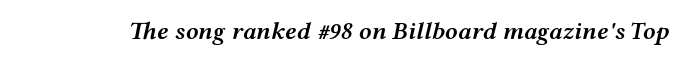
Designer's note — italics engaged. Each word holds together tightly as a unit, with standard inter-letter gaps. Each row of text sits above clean, open space. Strokes here are thickened, but only to semibold level.
